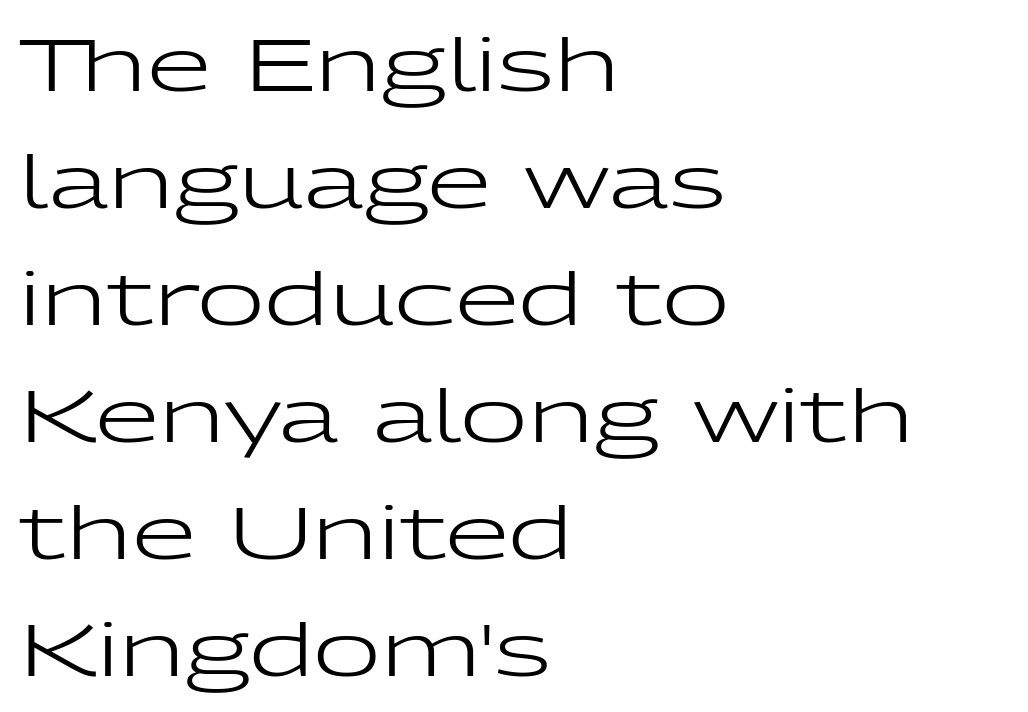
Q: Is the text bold? A: No.
Q: Is the text italic (slanted)? A: No, it is upright.
Q: Is the typeface a serif or a sans-serif typeface? A: Sans-serif.
Q: Is the text underlined? A: No.
Q: How is the paragraph aligned? A: Left-aligned.
Q: Is the spacing between letters normal or unusually wide? A: Normal.
Q: Is the spacing between lines tight, normal or loose? A: Normal.
Q: Width (condensed, normal, or wide)? A: Wide.
Q: Stroke contrast? A: Low.
Q: x-height? A: Medium.
Q: Monospaced? A: No.
